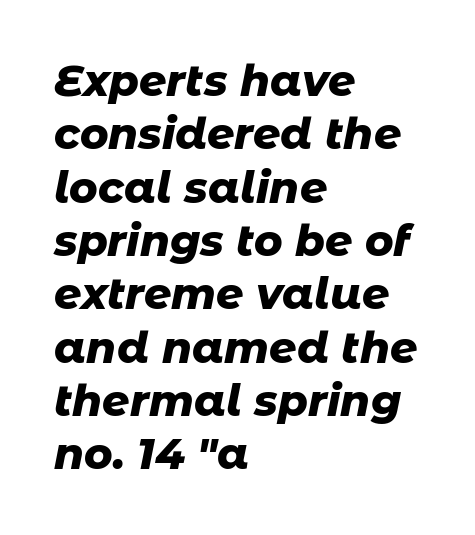
The image shows 43 px heavy type, italic (leaning right); set left-aligned, line spacing 1.24x, normal letter spacing, not underlined; low stroke contrast and a medium x-height.
